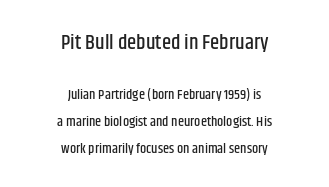
Q: Is the text italic (slanted)? A: No, it is upright.
Q: Is the text underlined? A: No.
Q: How is the paragraph aligned? A: Centered.
Q: Is the spacing between letters normal or unusually wide? A: Normal.
Q: Is the spacing between lines tight, normal or loose? A: Loose.
Q: Which block of text is set in a larger size, the first (top) or the second (bottom)? A: The first (top) one.
